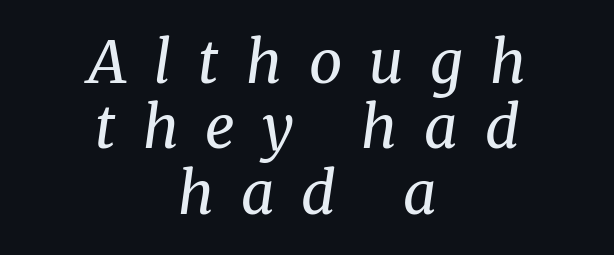
Q: Is the text bold? A: No.
Q: Is the text italic (slanted)? A: Yes, it leans right by about 8 degrees.
Q: Is the typeface a serif or a sans-serif typeface? A: Serif.
Q: Is the text underlined? A: No.
Q: How is the paragraph aligned? A: Centered.
Q: Is the spacing between letters normal or unusually wide? A: Unusually wide.
Q: Is the spacing between lines tight, normal or loose? A: Tight.
Q: Width (condensed, normal, or wide)? A: Normal.
Q: Stroke contrast? A: Medium.
Q: x-height? A: Medium.
Q: Monospaced? A: No.
